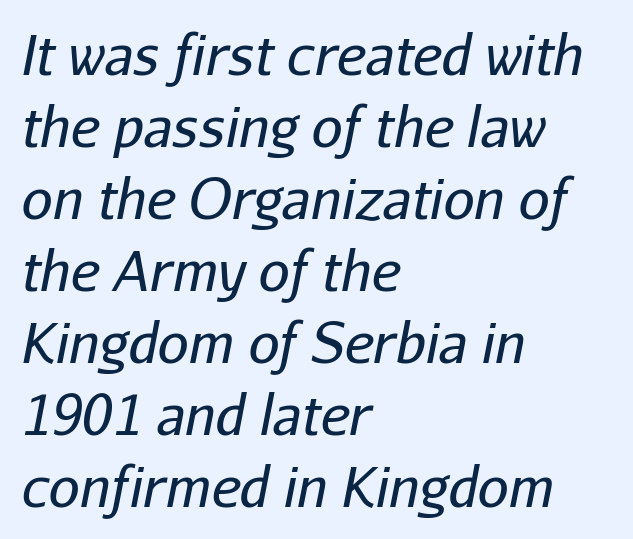
Proportional: the letters do not fall into vertical columns. Heft: none added — not bold. Look at the tracking — it's just the regular setting, nothing added. Horizontal bands of white between lines are of average thickness. Is the block centered? No — it sits flush against the left margin. Check under the words: just untouched page.
